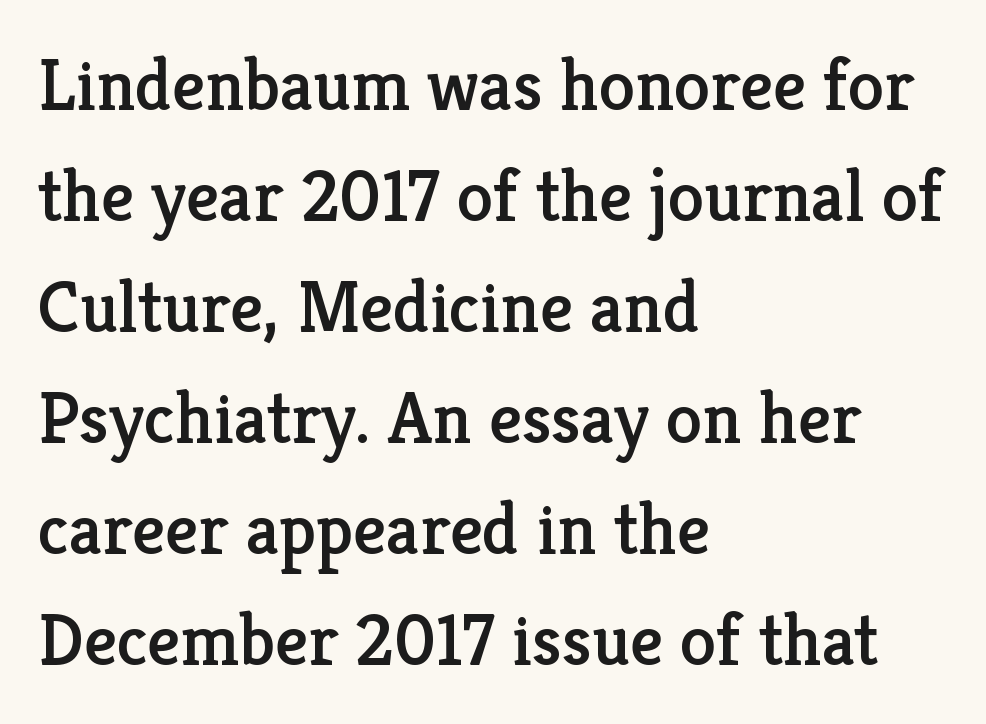
Q: Is the text italic (slanted)? A: No, it is upright.
Q: Is the typeface a serif or a sans-serif typeface? A: Serif.
Q: Is the text underlined? A: No.
Q: How is the paragraph aligned? A: Left-aligned.
Q: Is the spacing between letters normal or unusually wide? A: Normal.
Q: Is the spacing between lines tight, normal or loose? A: Normal.
Q: Width (condensed, normal, or wide)? A: Normal.
Q: Stroke contrast? A: Low.
Q: x-height? A: Medium.
Q: Monospaced? A: No.
